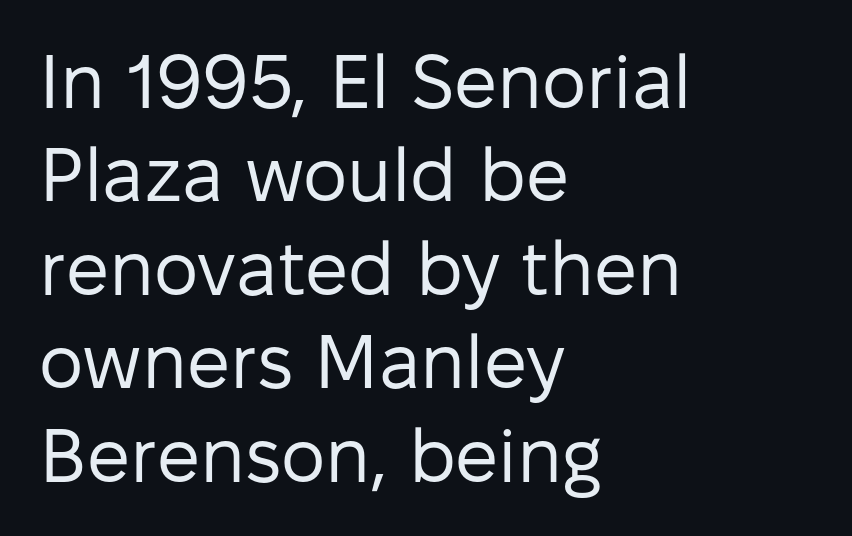
{"serif": "no", "italic": "no", "bold": "no", "weight": "regular", "width": "normal", "stroke_contrast": "low", "x_height": "medium", "monospaced": "no", "underline": "no", "align": "left", "line_spacing_ratio": 1.23, "letter_spacing": "normal", "letter_spacing_em": 0.0, "glyph_px": 76}
